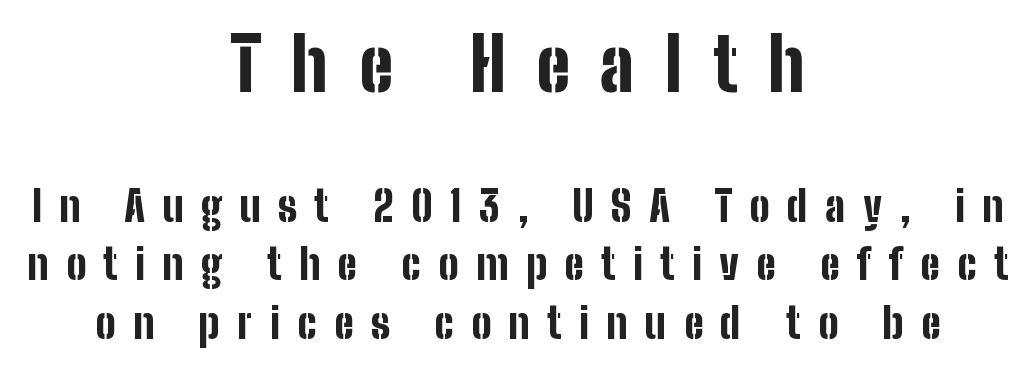
The image shows 73 px bold, condensed sans-serif type, upright; set centered, normal line spacing (1.39x), unusually wide letter spacing (+0.42 em), not underlined; the first (top) block is 1.74x larger; low stroke contrast and a medium x-height.
